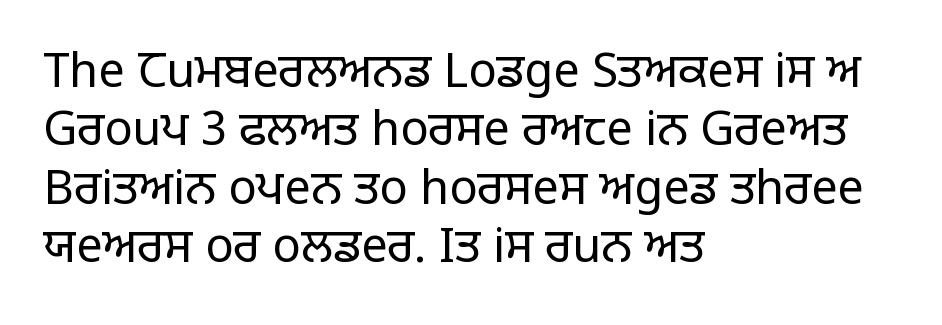
{"serif": "no", "italic": "no", "bold": "no", "weight": "regular", "width": "normal", "stroke_contrast": "low", "x_height": "large", "monospaced": "no", "underline": "no", "align": "left", "line_spacing_ratio": 1.24, "letter_spacing": "normal", "letter_spacing_em": 0.0, "glyph_px": 47}
